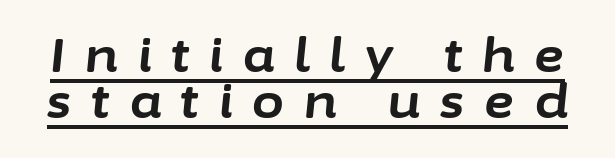
{"italic": "yes", "lean": "right", "slant_degrees": 6, "bold": "yes", "weight": "bold", "width": "normal", "stroke_contrast": "low", "x_height": "medium", "monospaced": "no", "underline": "yes", "line_spacing": "tight", "line_spacing_ratio": 1.0, "letter_spacing": "wide", "letter_spacing_em": 0.44, "glyph_px": 46}
